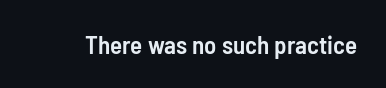
{"italic": "no", "bold": "semi", "underline": "no", "letter_spacing": "normal", "letter_spacing_em": 0.0, "glyph_px": 25}
